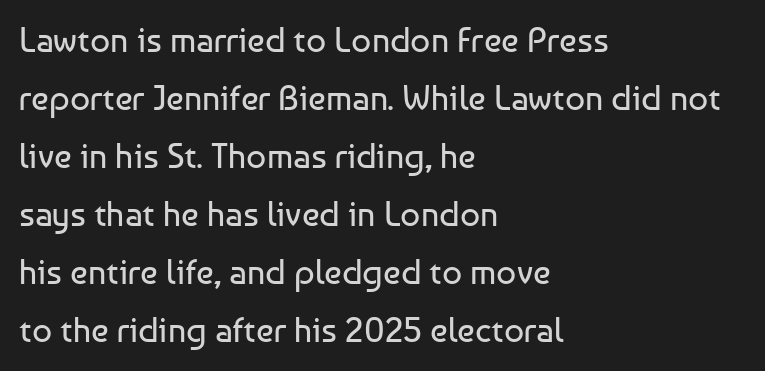
{"serif": "no", "italic": "no", "bold": "no", "weight": "regular", "width": "normal", "stroke_contrast": "low", "x_height": "medium", "monospaced": "no", "underline": "no", "align": "left", "line_spacing": "normal", "line_spacing_ratio": 1.66, "letter_spacing": "normal", "letter_spacing_em": 0.0, "glyph_px": 35}
